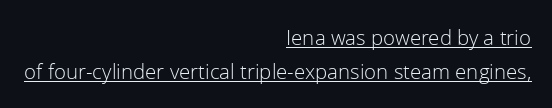
The image shows 22 px text type, upright; set right-aligned, normal line spacing (1.55x), normal letter spacing, underlined.
